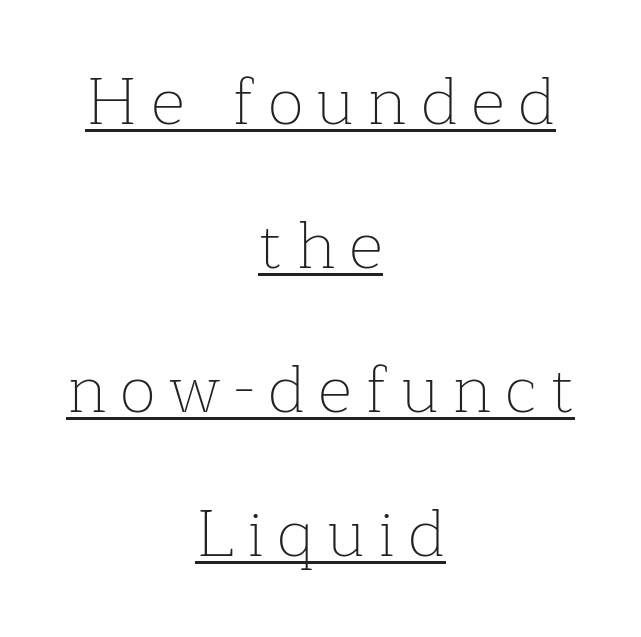
The image shows 67 px thin serif type, upright; set centered, loose line spacing (2.15x), unusually wide letter spacing (+0.2 em), underlined; low stroke contrast and a medium x-height.
